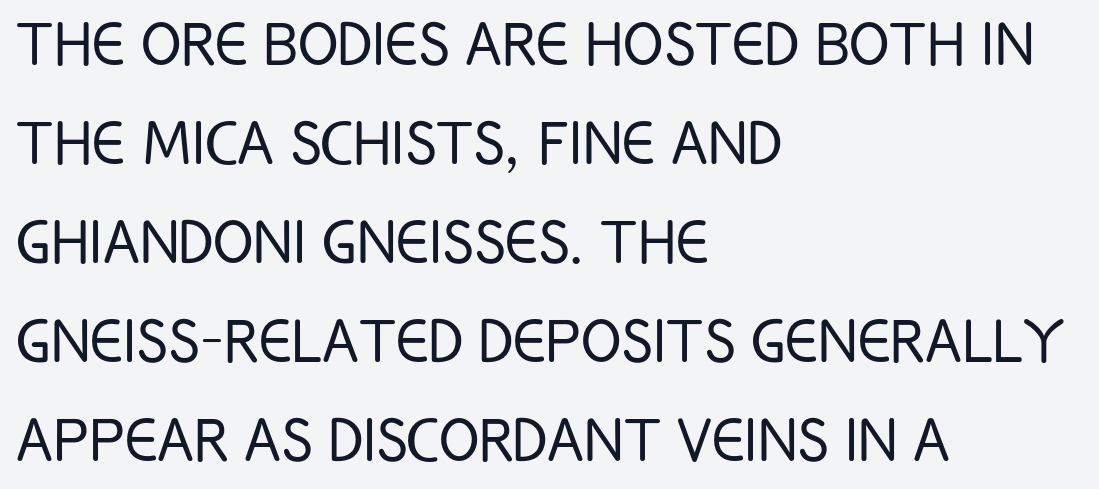
Q: Is the text bold? A: No.
Q: Is the text italic (slanted)? A: No, it is upright.
Q: Is the typeface a serif or a sans-serif typeface? A: Sans-serif.
Q: Is the text underlined? A: No.
Q: How is the paragraph aligned? A: Left-aligned.
Q: Is the spacing between letters normal or unusually wide? A: Normal.
Q: Is the spacing between lines tight, normal or loose? A: Normal.
Q: Width (condensed, normal, or wide)? A: Condensed.
Q: Stroke contrast? A: Low.
Q: x-height? A: Large.
Q: Monospaced? A: No.
